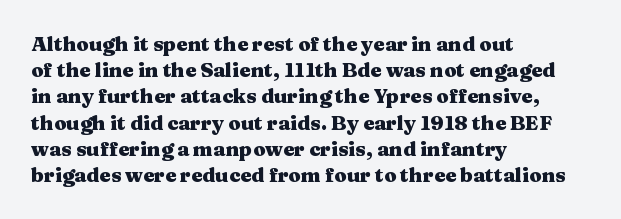
The image shows 20 px bold type, upright; set left-aligned, normal line spacing (1.31x), normal letter spacing, not underlined.
